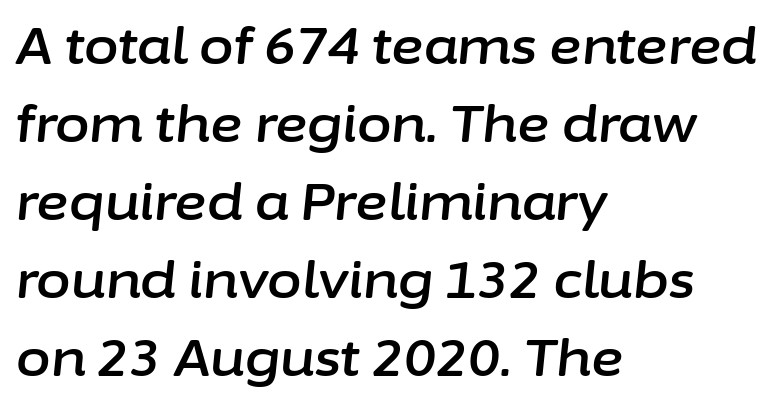
Has an underline been added? It has not. Does extra space separate the letters? No, they use regular spacing. This rendering uses left alignment, leaving the right contour irregular. Each letter keeps its own natural width here, so spacing adapts to shape. Tall strokes in this sample are angled rather than plumb.
